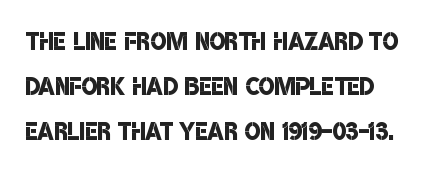
The image shows 33 px semibold, condensed sans-serif type; set left-aligned, normal line spacing (1.37x), normal letter spacing, not underlined; low stroke contrast and a large x-height.
